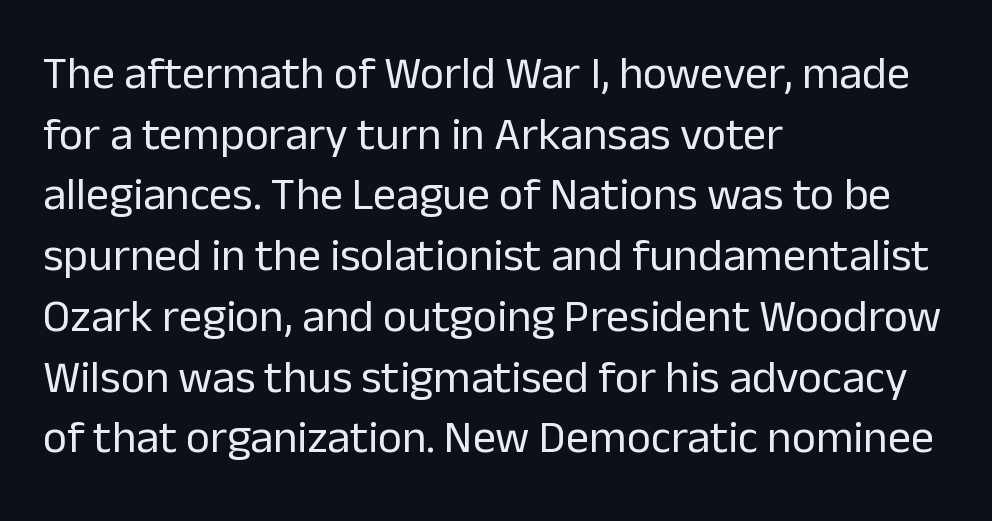
Q: Is the text bold? A: No.
Q: Is the text italic (slanted)? A: No, it is upright.
Q: Is the typeface a serif or a sans-serif typeface? A: Sans-serif.
Q: Is the text underlined? A: No.
Q: How is the paragraph aligned? A: Left-aligned.
Q: Is the spacing between letters normal or unusually wide? A: Normal.
Q: Is the spacing between lines tight, normal or loose? A: Normal.
Q: Width (condensed, normal, or wide)? A: Normal.
Q: Stroke contrast? A: Low.
Q: x-height? A: Medium.
Q: Monospaced? A: No.
